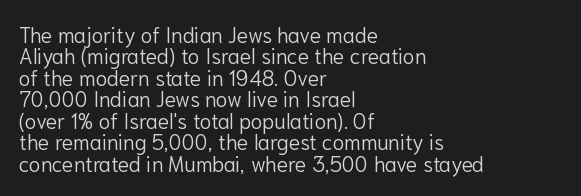
Compared with typical paragraphs, the rows here are closer together. Inter-character spacing is left at the font's built-in metrics. The specimen omits any rule beneath the text block's lines. A student would call this left alignment; a typographer would say flush left, rag right. Italic: no, the glyphs are upright roman.
